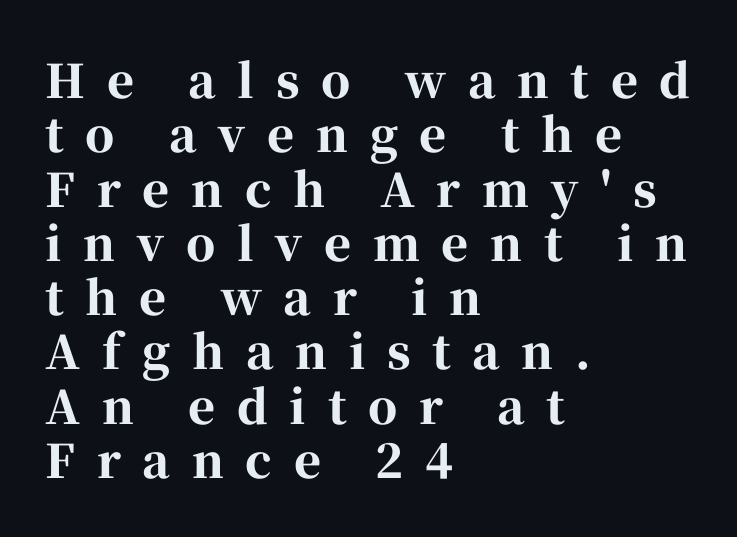
Q: Is the text bold? A: Yes.
Q: Is the text italic (slanted)? A: No, it is upright.
Q: Is the typeface a serif or a sans-serif typeface? A: Serif.
Q: Is the text underlined? A: No.
Q: How is the paragraph aligned? A: Left-aligned.
Q: Is the spacing between letters normal or unusually wide? A: Unusually wide.
Q: Width (condensed, normal, or wide)? A: Normal.
Q: Stroke contrast? A: High.
Q: x-height? A: Medium.
Q: Monospaced? A: No.
